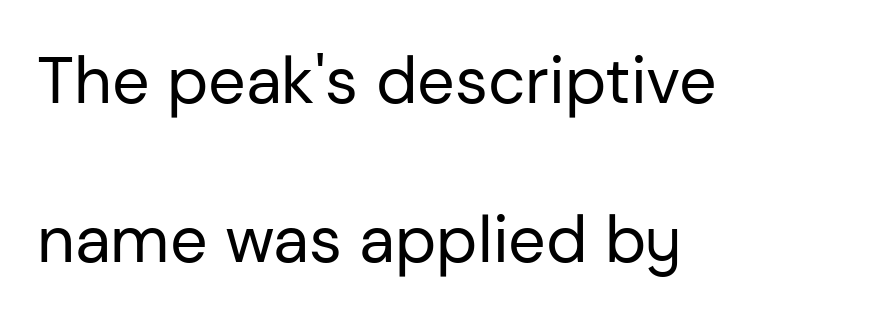
{"serif": "no", "italic": "no", "bold": "no", "weight": "regular", "width": "normal", "stroke_contrast": "low", "x_height": "medium", "monospaced": "no", "underline": "no", "align": "left", "line_spacing": "loose", "line_spacing_ratio": 2.41, "letter_spacing": "normal", "letter_spacing_em": 0.0, "glyph_px": 66}
